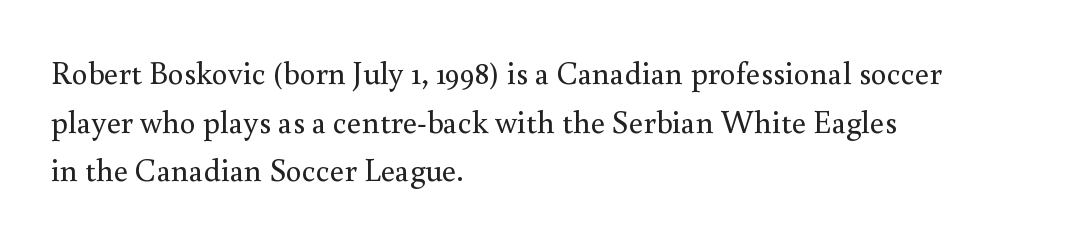
{"serif": "yes", "italic": "no", "bold": "no", "weight": "regular", "width": "normal", "stroke_contrast": "medium", "x_height": "small", "monospaced": "no", "underline": "no", "align": "left", "line_spacing": "normal", "line_spacing_ratio": 1.52, "letter_spacing": "normal", "letter_spacing_em": 0.0, "glyph_px": 32}
